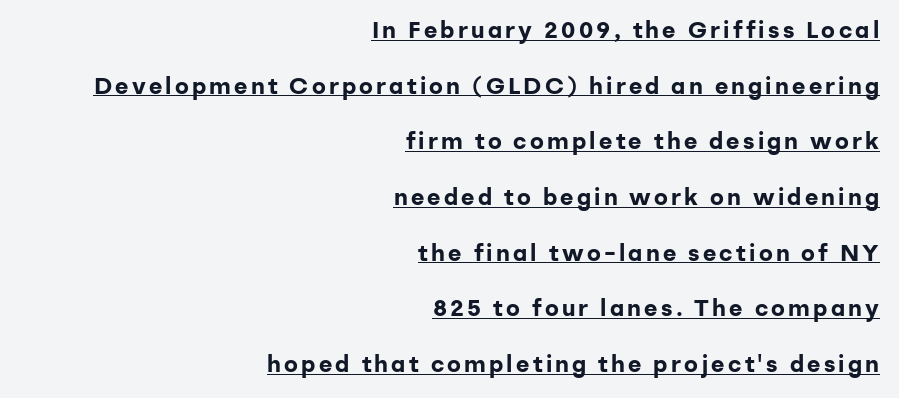
Q: Is the text bold? A: Yes.
Q: Is the text italic (slanted)? A: No, it is upright.
Q: Is the text underlined? A: Yes.
Q: How is the paragraph aligned? A: Right-aligned.
Q: Is the spacing between lines tight, normal or loose? A: Loose.
